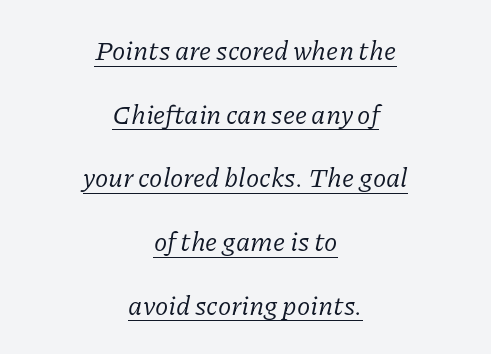
{"italic": "yes", "lean": "right", "slant_degrees": 11, "bold": "no", "underline": "yes", "align": "center", "line_spacing": "loose", "line_spacing_ratio": 2.36, "letter_spacing": "normal", "letter_spacing_em": 0.0, "glyph_px": 27}
